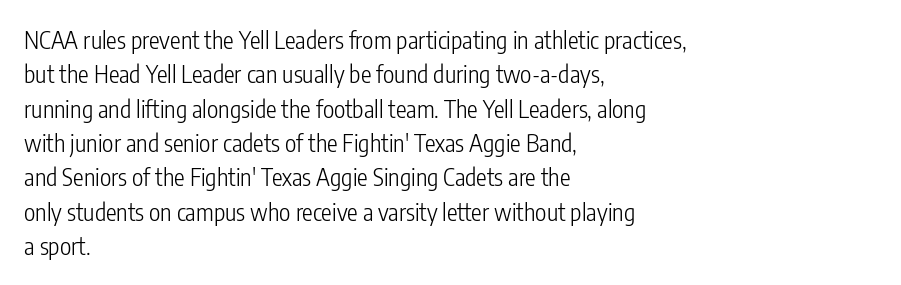
Vertical stems look standard width or narrower in stroke. Default kerning and tracking; the words read as compact shapes. These lines are set flush left with a ragged right edge. The baseline area is clear.
